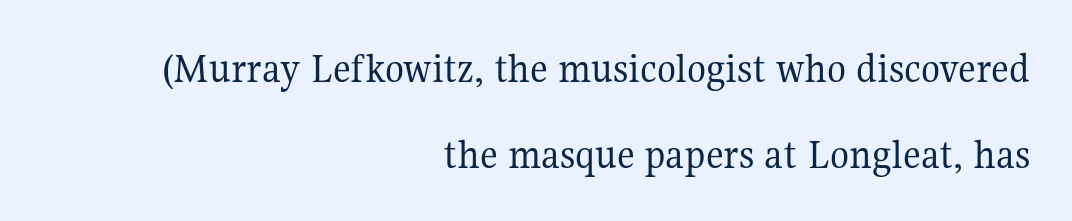
{"serif": "yes", "italic": "no", "bold": "no", "weight": "regular", "width": "normal", "stroke_contrast": "medium", "x_height": "medium", "monospaced": "no", "underline": "no", "align": "right", "line_spacing": "loose", "line_spacing_ratio": 1.95, "letter_spacing": "normal", "letter_spacing_em": 0.0, "glyph_px": 44}
